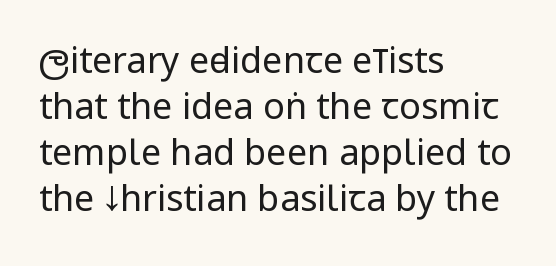
The image shows 36 px regular-weight, condensed sans-serif type, upright; set left-aligned, normal line spacing (1.28x), normal letter spacing, not underlined; low stroke contrast and a large x-height.
